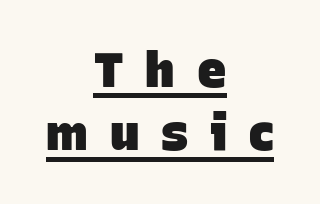
{"serif": "no", "bold": "yes", "weight": "heavy", "width": "normal", "stroke_contrast": "low", "x_height": "large", "monospaced": "no", "underline": "yes", "align": "center", "line_spacing": "normal", "line_spacing_ratio": 1.29, "letter_spacing": "wide", "letter_spacing_em": 0.45, "glyph_px": 49}
